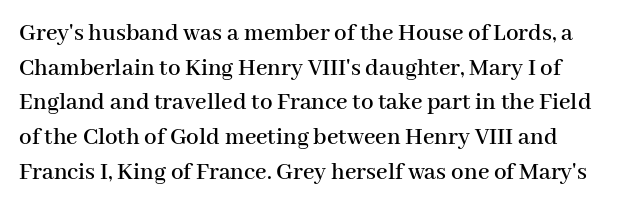
The image shows 25 px text type, upright; set normal line spacing (1.39x), normal letter spacing, not underlined.
